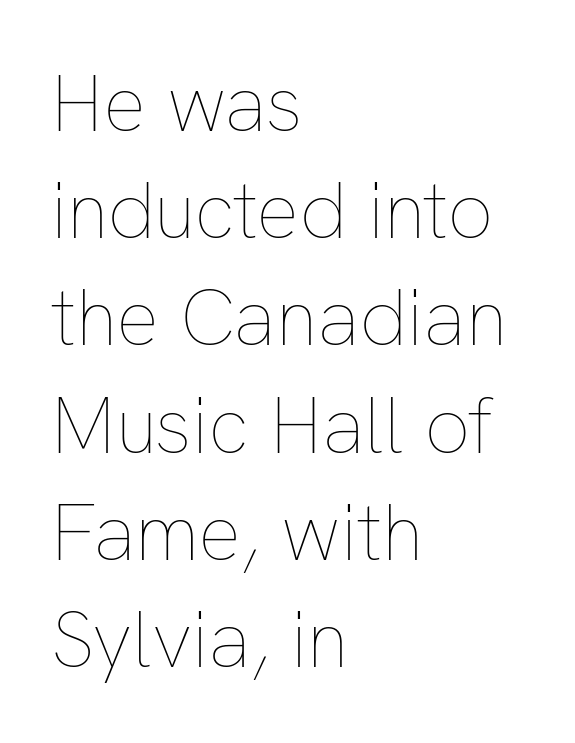
Q: Is the text bold? A: No.
Q: Is the text italic (slanted)? A: No, it is upright.
Q: Is the text underlined? A: No.
Q: How is the paragraph aligned? A: Left-aligned.
Q: Is the spacing between letters normal or unusually wide? A: Normal.
Q: Is the spacing between lines tight, normal or loose? A: Normal.
Q: Width (condensed, normal, or wide)? A: Normal.
Q: Stroke contrast? A: Low.
Q: x-height? A: Medium.
Q: Monospaced? A: No.
